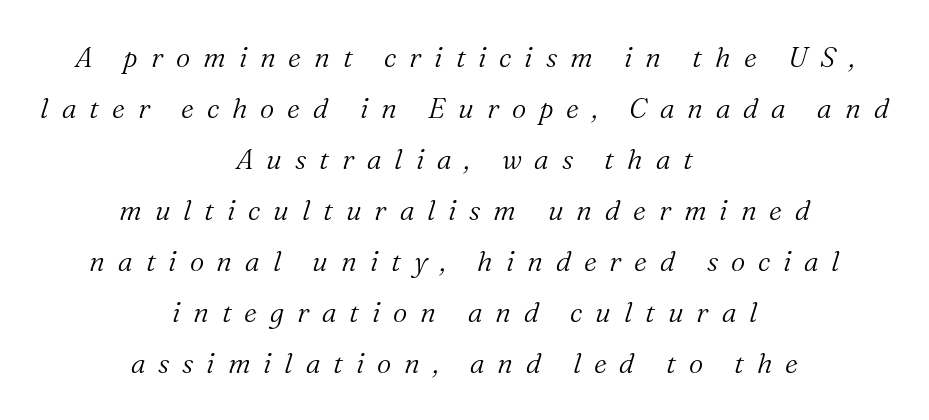
{"serif": "yes", "italic": "yes", "lean": "right", "slant_degrees": 16, "bold": "no", "weight": "light", "width": "normal", "stroke_contrast": "medium", "x_height": "medium", "monospaced": "no", "underline": "no", "align": "center", "line_spacing_ratio": 1.82, "letter_spacing": "wide", "letter_spacing_em": 0.46, "glyph_px": 28}
